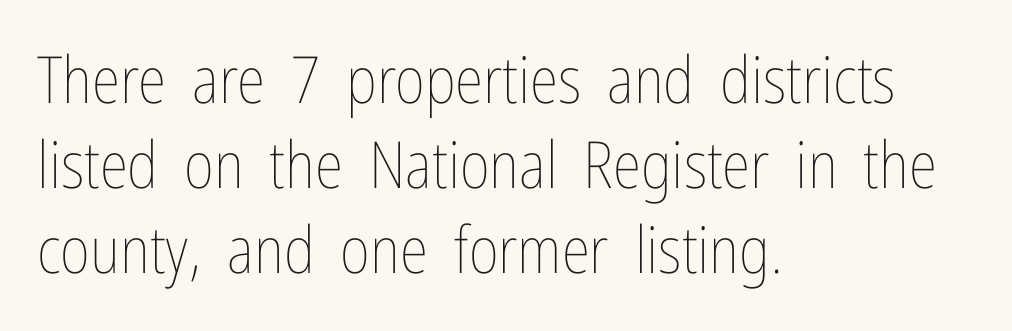
The image shows 65 px thin, condensed type, upright; set left-aligned, normal line spacing (1.31x), normal letter spacing, not underlined; low stroke contrast and a medium x-height.
